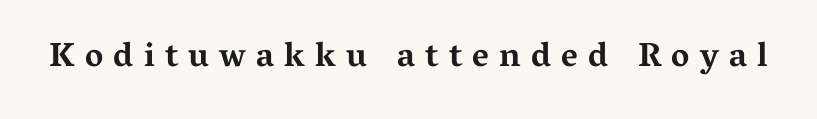
{"serif": "yes", "italic": "no", "bold": "yes", "weight": "bold", "width": "wide", "stroke_contrast": "medium", "x_height": "medium", "monospaced": "no", "underline": "no", "letter_spacing": "wide", "letter_spacing_em": 0.3, "glyph_px": 34}
